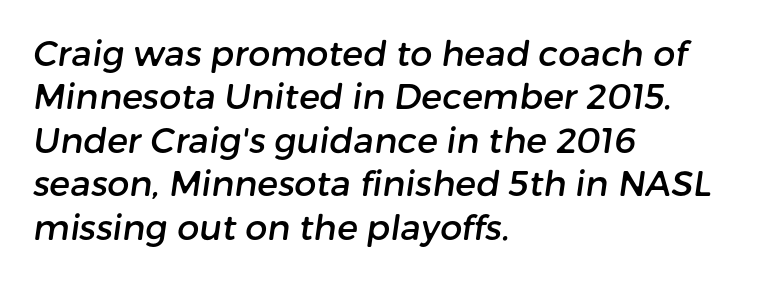
Q: Is the typeface a serif or a sans-serif typeface? A: Sans-serif.
Q: Is the text underlined? A: No.
Q: How is the paragraph aligned? A: Left-aligned.
Q: Is the spacing between letters normal or unusually wide? A: Normal.
Q: Width (condensed, normal, or wide)? A: Normal.
Q: Stroke contrast? A: Low.
Q: x-height? A: Medium.
Q: Monospaced? A: No.
